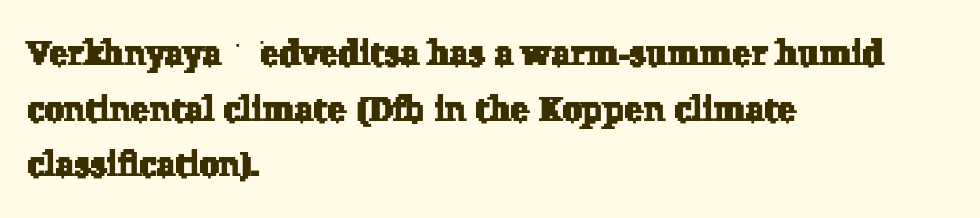
Q: Is the typeface a serif or a sans-serif typeface? A: Serif.
Q: Is the text underlined? A: No.
Q: How is the paragraph aligned? A: Left-aligned.
Q: Is the spacing between letters normal or unusually wide? A: Normal.
Q: Is the spacing between lines tight, normal or loose? A: Normal.
Q: Width (condensed, normal, or wide)? A: Normal.
Q: Stroke contrast? A: Low.
Q: x-height? A: Medium.
Q: Monospaced? A: No.
